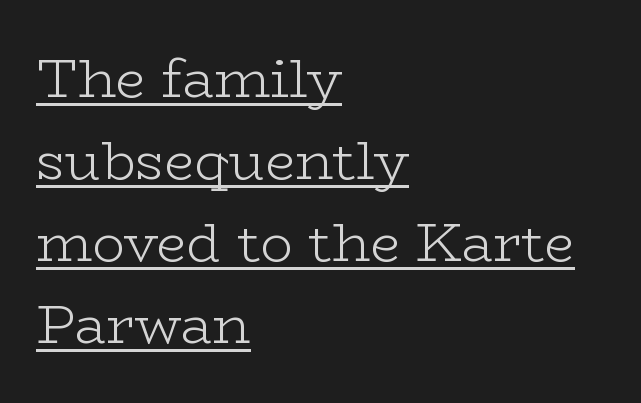
Bold? No — there's no thickening of the strokes. Leading matches the norm, producing a regular column. Casual observation: everything's shoved over to the left. The font's upright variant was chosen for this text. Do the characters align in a grid? No, the font is proportional. Are there feet on the stems? There are — it's a serif.
